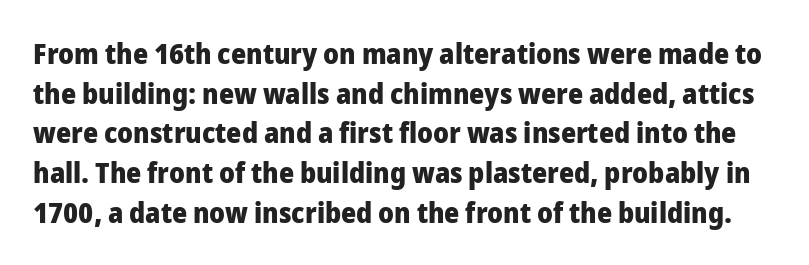
Here the designer chose a conventional face with non-uniform glyph widths. Each new line begins a customary step beneath the previous one. The font's upright variant was chosen for this text. Nobody drew a line under any word here. These lines carry a lot of weight — the face is fully bold.
